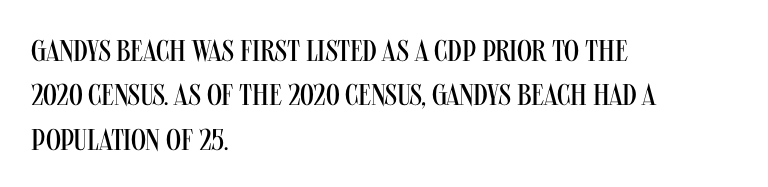
Ascenders rise straight up at ninety degrees. The face used here is proportionally spaced, like ordinary book or web type. A typesetter would call this zero additional tracking. A quiet, ordinary-to-light weight characterises the typeface.
